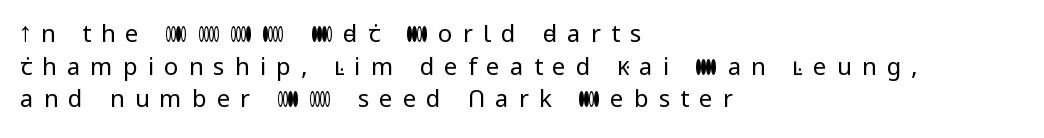
{"italic": "no", "bold": "no", "underline": "no", "align": "left", "line_spacing": "normal", "line_spacing_ratio": 1.36, "letter_spacing": "wide", "letter_spacing_em": 0.42, "glyph_px": 24}
